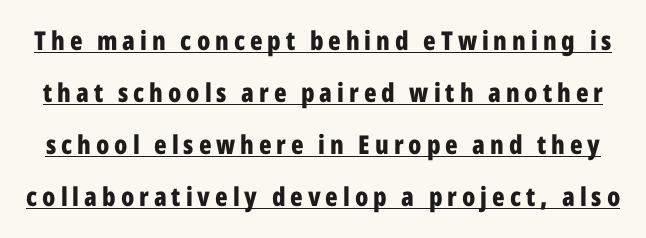
{"italic": "no", "bold": "yes", "underline": "yes", "line_spacing": "loose", "line_spacing_ratio": 2.0, "glyph_px": 26}
